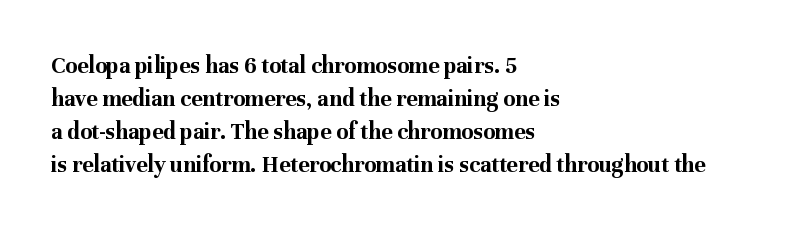
The image shows 24 px bold type, upright; set left-aligned, normal line spacing (1.38x), normal letter spacing, not underlined.
